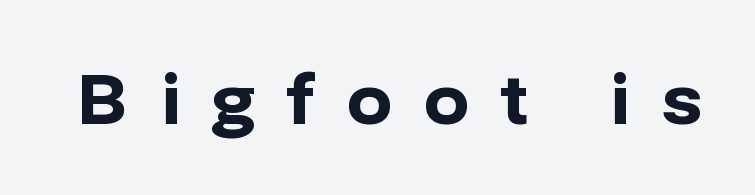
{"serif": "no", "italic": "no", "bold": "yes", "weight": "bold", "width": "normal", "stroke_contrast": "low", "x_height": "medium", "monospaced": "no", "underline": "no", "letter_spacing": "wide", "letter_spacing_em": 0.45, "glyph_px": 68}
